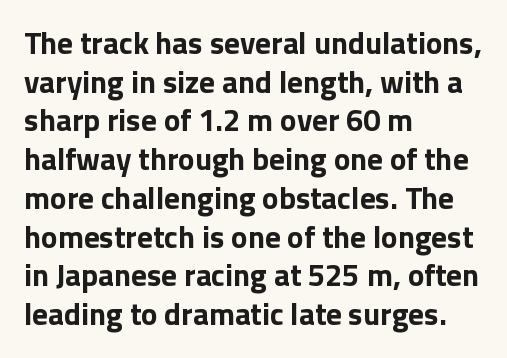
In CSS terms this would be text-align: left. A full-strength bold gives these letters their thick strokes. The rendering keeps characters at their native spacing. Stroke terminals: plain, sans-serif. Posture: straight, roman, zero tilt. Decoration check: the copy has no underline.
